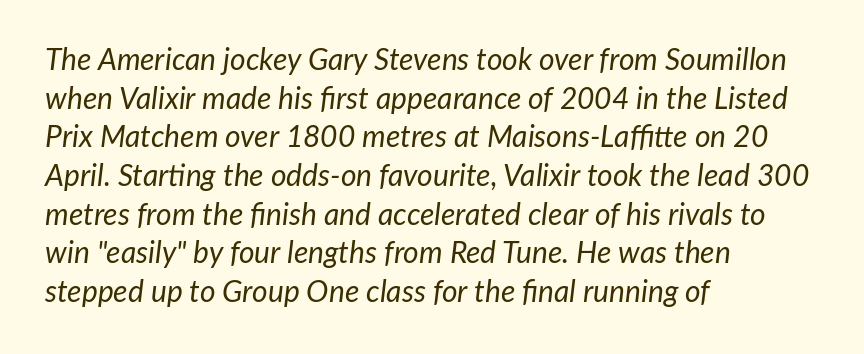
{"italic": "yes", "lean": "right", "slant_degrees": 7, "bold": "no", "weight": "regular", "width": "normal", "stroke_contrast": "low", "x_height": "medium", "monospaced": "no", "underline": "no", "align": "left", "line_spacing": "normal", "line_spacing_ratio": 1.29, "letter_spacing": "normal", "letter_spacing_em": 0.0, "glyph_px": 30}
